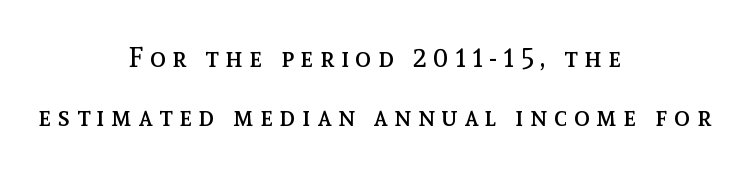
The characters are drawn with everyday or finer stroke widths. Posture: upright roman. This sample is center-justified, so both line endings float freely. Caption: expanded tracking, letters set apart. Students, observe: this is what heavily led, spacious text looks like. Decoration check: the copy has no underline.
